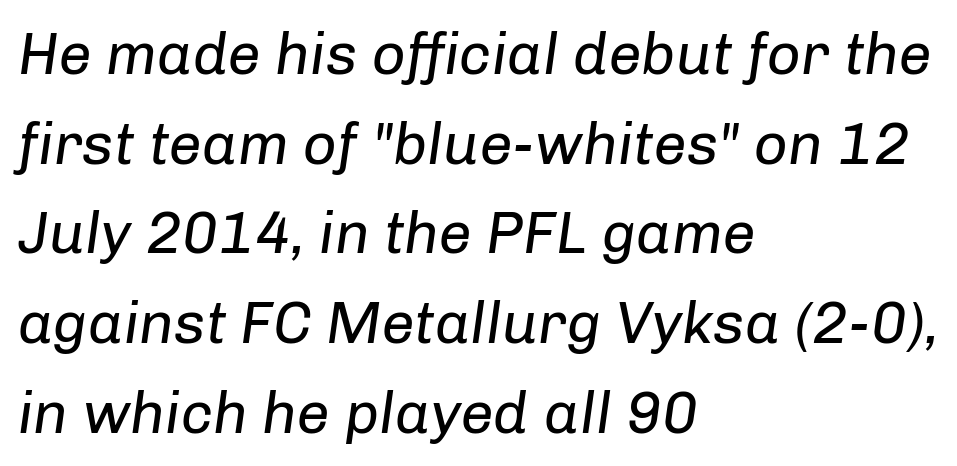
Q: Is the text bold? A: No.
Q: Is the text italic (slanted)? A: Yes, it leans right by about 8 degrees.
Q: Is the text underlined? A: No.
Q: How is the paragraph aligned? A: Left-aligned.
Q: Is the spacing between letters normal or unusually wide? A: Normal.
Q: Is the spacing between lines tight, normal or loose? A: Normal.
Q: Width (condensed, normal, or wide)? A: Normal.
Q: Stroke contrast? A: Low.
Q: x-height? A: Medium.
Q: Monospaced? A: No.
